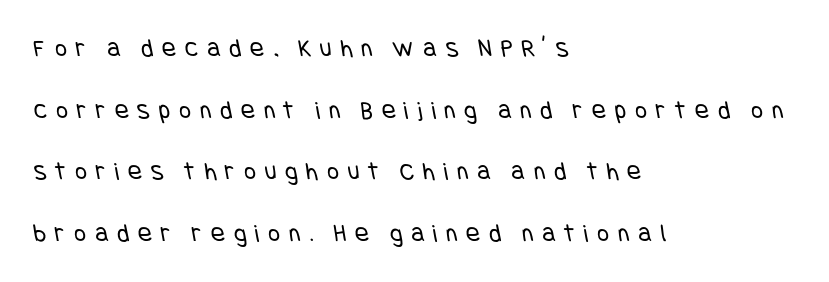
The line-height multiplier appears high, well above default. Alignment: flush left. Rule under the text: the space is simply empty. On a weight scale, this lands at 450 or below. Each word looks stretched out because of the extra space between its letters.
